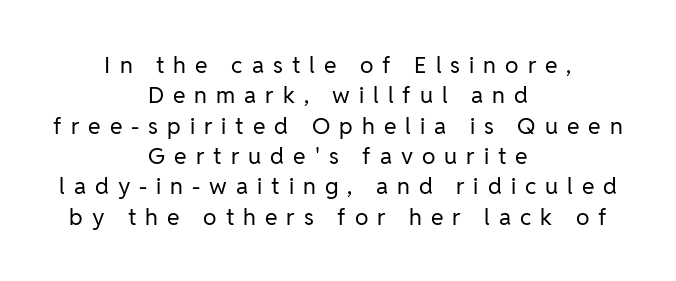
The image shows 23 px text type, upright; set centered, normal line spacing (1.32x), unusually wide letter spacing (+0.39 em), not underlined.
